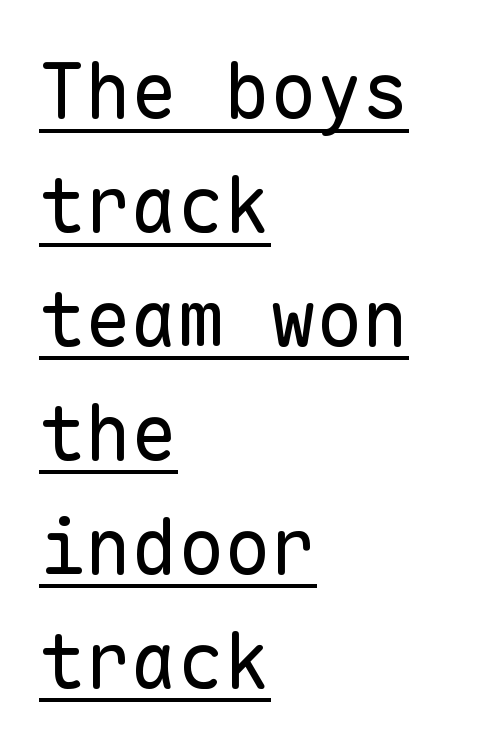
The image shows 77 px regular-weight sans-serif type, upright, monospaced; set left-aligned, normal line spacing (1.48x), normal letter spacing, underlined; low stroke contrast and a medium x-height.
